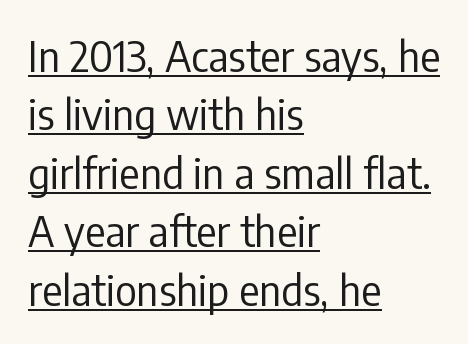
Varying glyph widths throughout — classic text-font behaviour. This is roman type, the default non-slanted kind. The rows are spaced the way most documents space them. No feet cap the strokes, marking this as sans-serif type.
